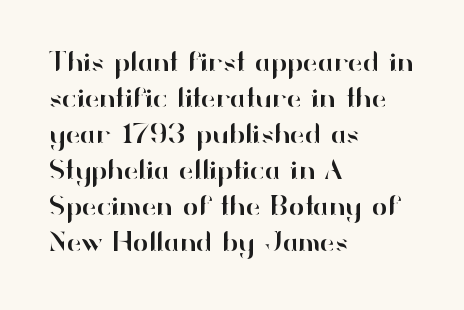
The image shows 29 px sans-serif type, upright; set left-aligned, line spacing 1.24x, normal letter spacing, not underlined; high stroke contrast and a small x-height.
